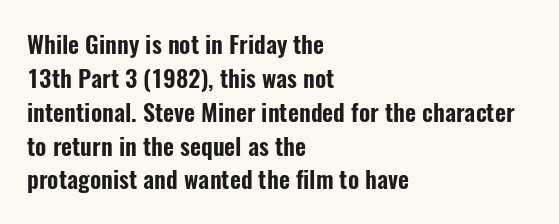
{"italic": "no", "underline": "no", "align": "left", "line_spacing": "normal", "line_spacing_ratio": 1.41, "letter_spacing": "normal", "letter_spacing_em": 0.0, "glyph_px": 24}
